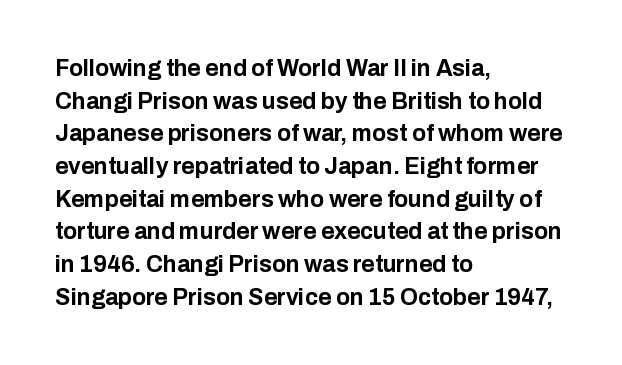
Here the glyphs are tracked normally, forming tight word shapes. One-word summary of the alignment: left. In terms of posture, this sample is upright. Notice how thick the strokes are: this is what a full bold looks like. The lines sit at an ordinary, default distance from one another.
